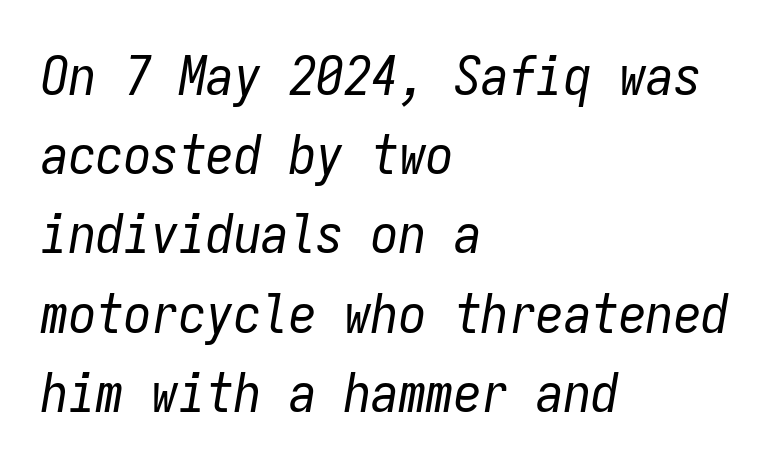
The image shows 55 px regular-weight, condensed type, italic (leaning right), monospaced; set left-aligned, normal line spacing (1.44x), normal letter spacing, not underlined; low stroke contrast and a medium x-height.
